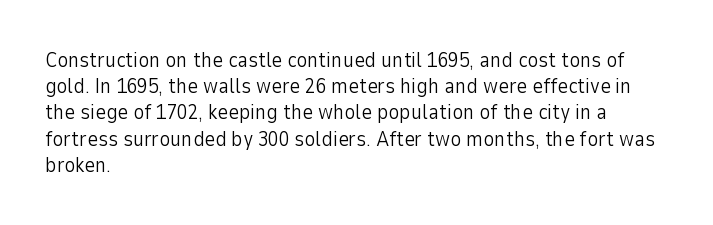
Q: Is the text bold? A: No.
Q: Is the text italic (slanted)? A: No, it is upright.
Q: Is the text underlined? A: No.
Q: How is the paragraph aligned? A: Left-aligned.
Q: Is the spacing between letters normal or unusually wide? A: Normal.
Q: Is the spacing between lines tight, normal or loose? A: Normal.
